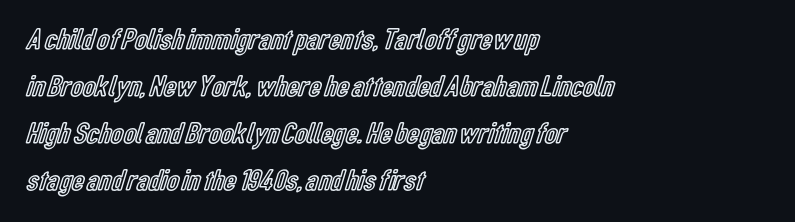
The image shows 30 px condensed type; set left-aligned, normal line spacing (1.57x), normal letter spacing, not underlined; a medium x-height.
